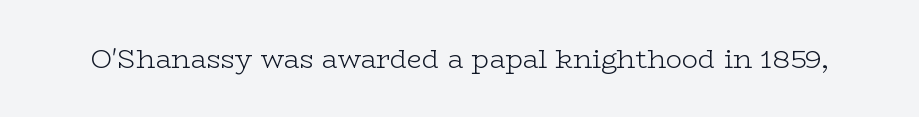
Has an underline been added? It has not. The type is set solid horizontally, with unmodified tracking. The characters are drawn with everyday or finer stroke widths. Every character sits straight up, as roman type does.
